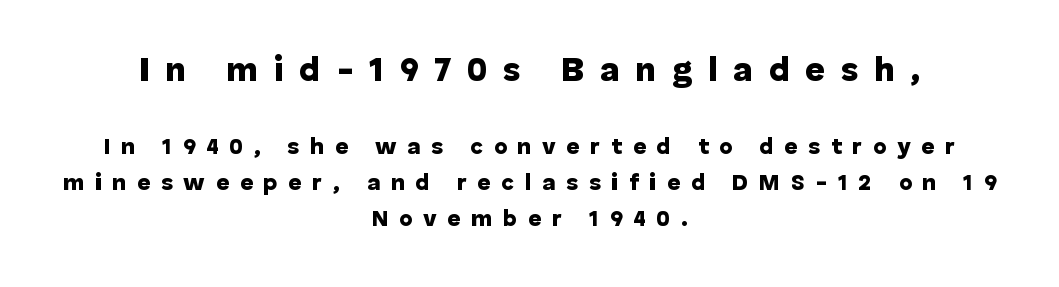
Q: Is the text bold? A: Yes.
Q: Is the text italic (slanted)? A: No, it is upright.
Q: Is the typeface a serif or a sans-serif typeface? A: Sans-serif.
Q: Is the text underlined? A: No.
Q: How is the paragraph aligned? A: Centered.
Q: Is the spacing between letters normal or unusually wide? A: Unusually wide.
Q: Is the spacing between lines tight, normal or loose? A: Normal.
Q: Which block of text is set in a larger size, the first (top) or the second (bottom)? A: The first (top) one.
Q: Width (condensed, normal, or wide)? A: Normal.
Q: Stroke contrast? A: Low.
Q: x-height? A: Medium.
Q: Monospaced? A: No.
